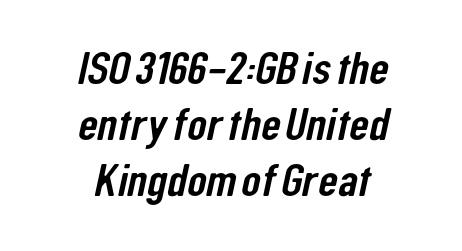
The image shows 45 px condensed sans-serif type; set centered, line spacing 1.24x, normal letter spacing, not underlined; low stroke contrast and a medium x-height.
